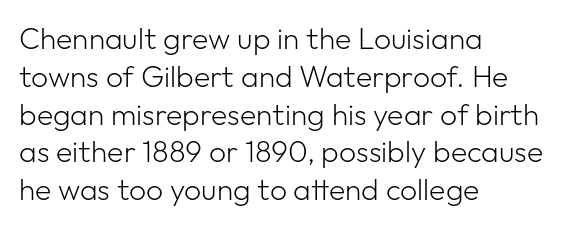
{"serif": "no", "italic": "no", "bold": "no", "weight": "light", "width": "normal", "stroke_contrast": "low", "x_height": "medium", "monospaced": "no", "underline": "no", "align": "left", "line_spacing": "normal", "line_spacing_ratio": 1.26, "letter_spacing": "normal", "letter_spacing_em": 0.0, "glyph_px": 30}
